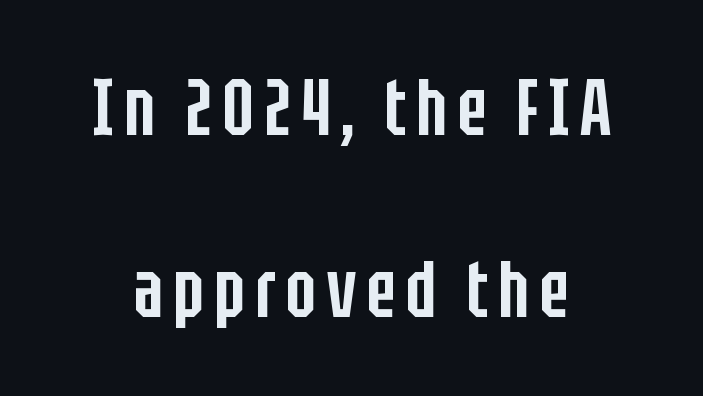
{"serif": "no", "italic": "no", "bold": "semi", "weight": "semibold", "width": "condensed", "stroke_contrast": "low", "x_height": "large", "monospaced": "no", "underline": "no", "line_spacing": "loose", "line_spacing_ratio": 2.27, "glyph_px": 80}
